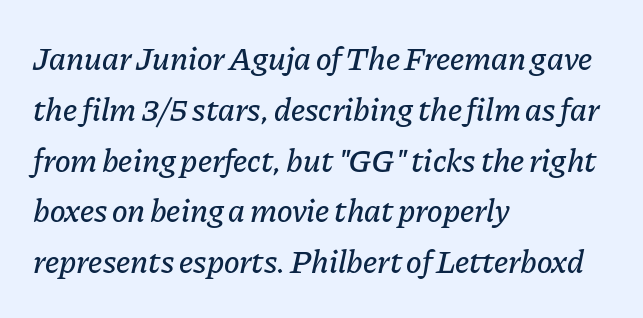
Q: Is the text italic (slanted)? A: Yes, it leans right by about 11 degrees.
Q: Is the text underlined? A: No.
Q: How is the paragraph aligned? A: Left-aligned.
Q: Is the spacing between letters normal or unusually wide? A: Normal.
Q: Is the spacing between lines tight, normal or loose? A: Normal.
Q: Width (condensed, normal, or wide)? A: Normal.
Q: Stroke contrast? A: Low.
Q: x-height? A: Medium.
Q: Monospaced? A: No.
